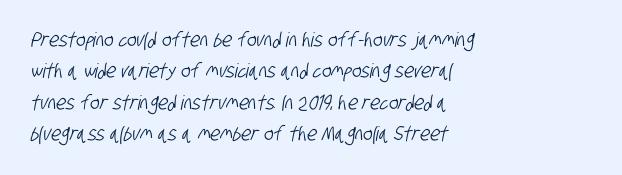
The image shows 20 px text type; set left-aligned, normal line spacing (1.57x), normal letter spacing, not underlined.
